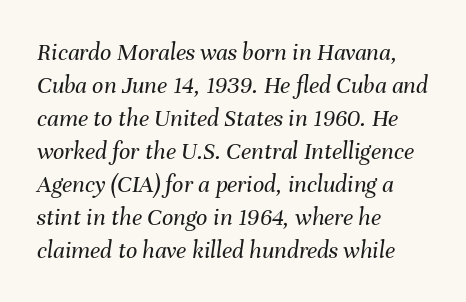
{"italic": "yes", "lean": "right", "slant_degrees": 8, "bold": "no", "underline": "no", "align": "left", "line_spacing": "normal", "line_spacing_ratio": 1.32, "letter_spacing": "normal", "letter_spacing_em": 0.0, "glyph_px": 25}
